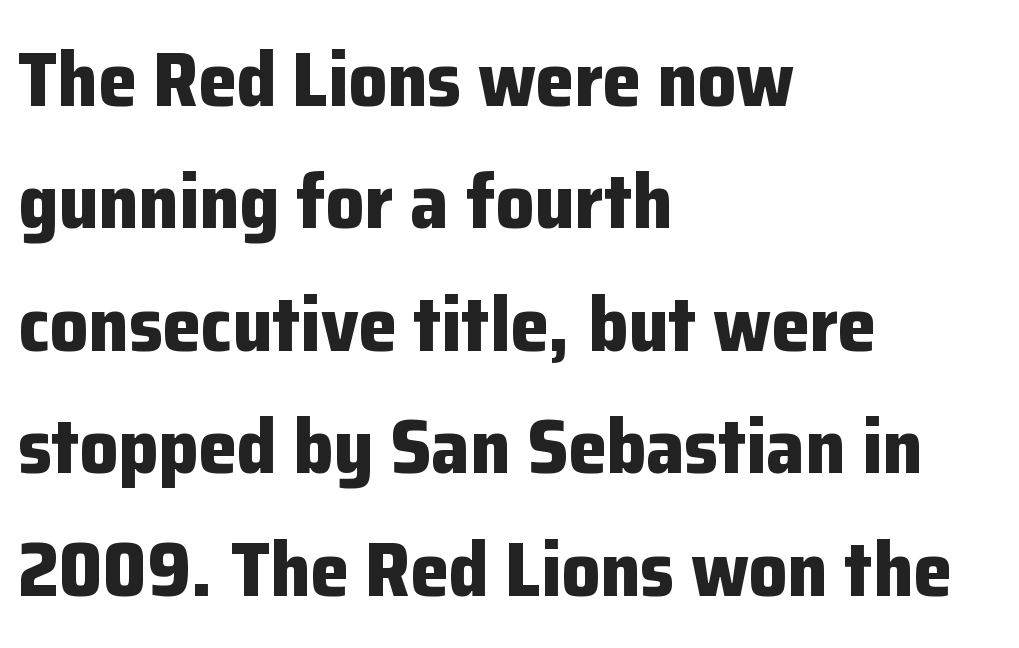
Q: Is the text bold? A: Yes.
Q: Is the text italic (slanted)? A: No, it is upright.
Q: Is the typeface a serif or a sans-serif typeface? A: Sans-serif.
Q: Is the text underlined? A: No.
Q: How is the paragraph aligned? A: Left-aligned.
Q: Is the spacing between letters normal or unusually wide? A: Normal.
Q: Is the spacing between lines tight, normal or loose? A: Normal.
Q: Width (condensed, normal, or wide)? A: Normal.
Q: Stroke contrast? A: Low.
Q: x-height? A: Medium.
Q: Monospaced? A: No.
